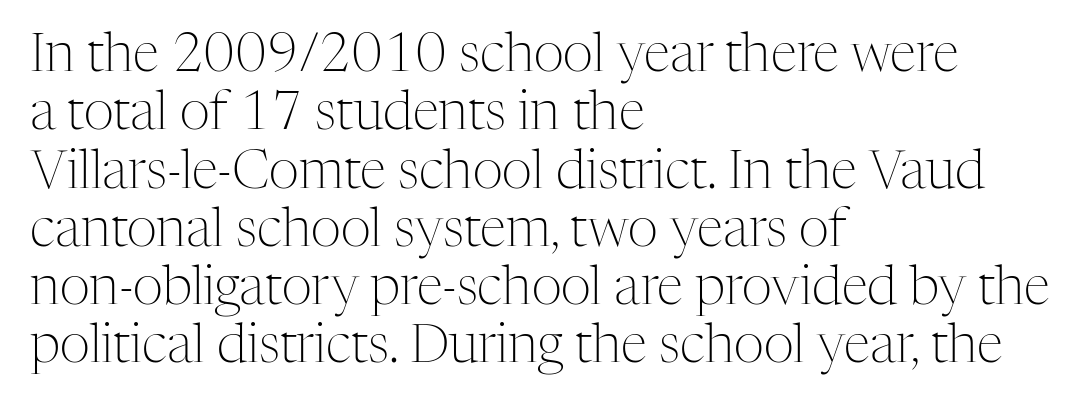
{"serif": "yes", "italic": "no", "bold": "no", "weight": "light", "width": "normal", "stroke_contrast": "medium", "x_height": "medium", "monospaced": "no", "underline": "no", "align": "left", "line_spacing": "tight", "line_spacing_ratio": 1.1, "letter_spacing": "normal", "letter_spacing_em": 0.0, "glyph_px": 53}
